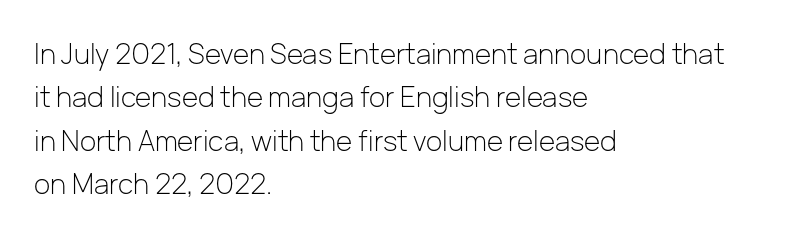
{"serif": "no", "italic": "no", "bold": "no", "weight": "light", "width": "normal", "stroke_contrast": "low", "x_height": "medium", "monospaced": "no", "underline": "no", "align": "left", "line_spacing": "normal", "line_spacing_ratio": 1.55, "letter_spacing": "normal", "letter_spacing_em": 0.0, "glyph_px": 28}
